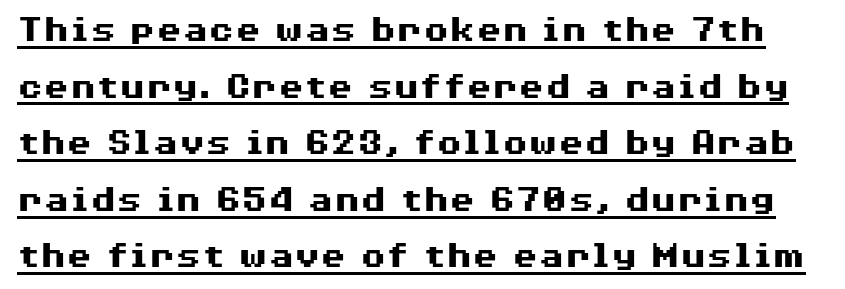
Q: Is the text bold? A: Yes.
Q: Is the text italic (slanted)? A: No, it is upright.
Q: Is the typeface a serif or a sans-serif typeface? A: Sans-serif.
Q: Is the text underlined? A: Yes.
Q: Is the spacing between letters normal or unusually wide? A: Normal.
Q: Is the spacing between lines tight, normal or loose? A: Normal.
Q: Width (condensed, normal, or wide)? A: Wide.
Q: Stroke contrast? A: Medium.
Q: x-height? A: Medium.
Q: Monospaced? A: No.
